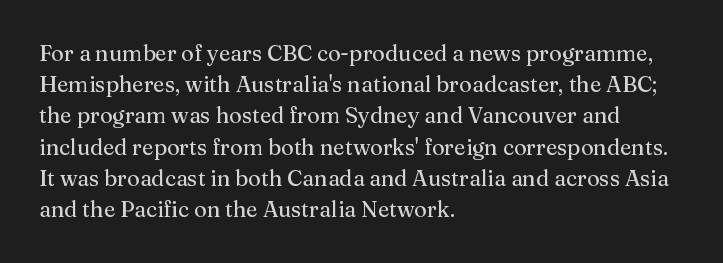
Every row of glyphs begins at an identical x-position on the left. The typesetting does not lean heavy: it is not bold. One glance says typical: line gaps are just what's usual. Underlining? Definitely not there.
